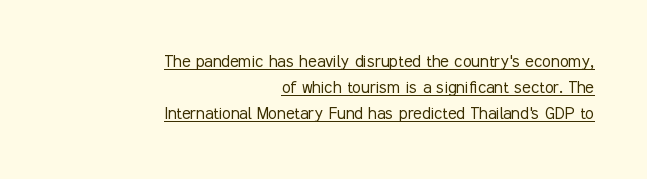
The paragraph has a hard right edge and a soft left edge. This is roman type, the default non-slanted kind. The specimen includes a rule beneath the text block's lines. The rendering uses a moderate line-height, typical for paragraphs.
